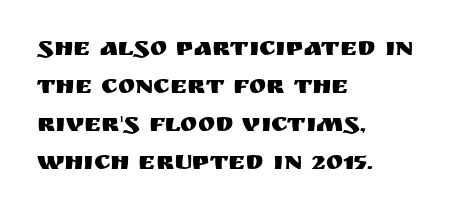
The image shows 26 px text type, upright; set left-aligned, normal line spacing (1.46x), normal letter spacing, not underlined.
